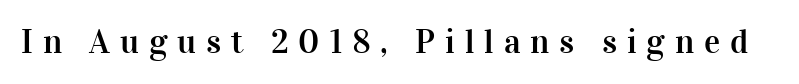
The image shows 34 px serif type, upright; set unusually wide letter spacing (+0.29 em), not underlined; high stroke contrast and a medium x-height.
